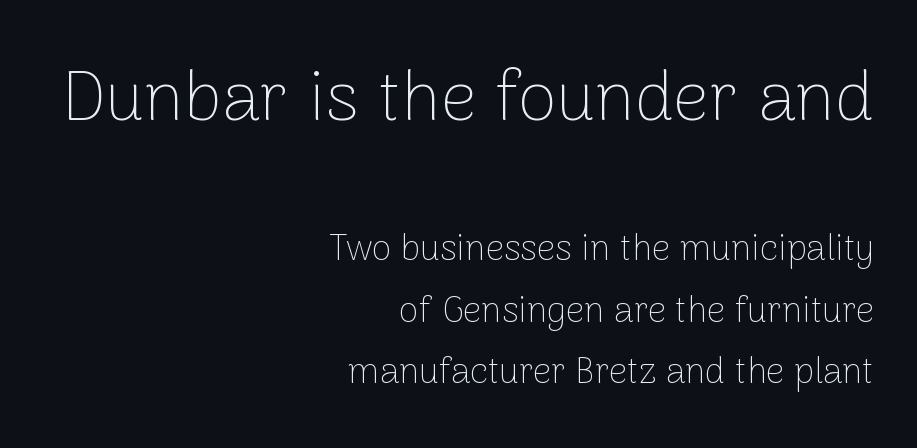
These two chunks differ in scale, with the top chunk taking the larger measure. Students, note that the glyphs here touch the page at normal intervals. Underlining? Definitely not there. Note: no serifs on the glyphs. The face looks like a standard text weight, possibly lighter.
